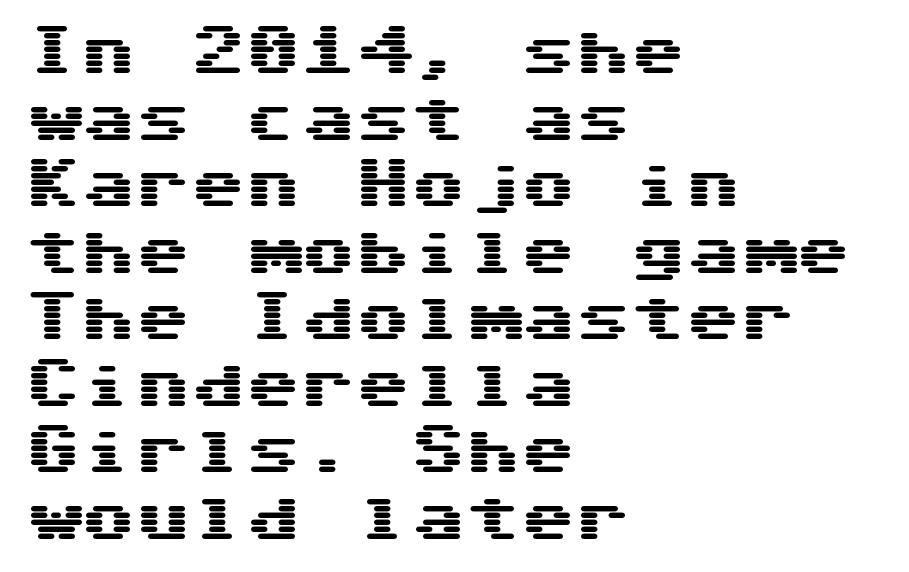
{"serif": "no", "italic": "no", "width": "wide", "stroke_contrast": "medium", "x_height": "medium", "monospaced": "yes", "underline": "no", "align": "left", "line_spacing_ratio": 1.21, "letter_spacing": "normal", "letter_spacing_em": 0.0, "glyph_px": 55}
